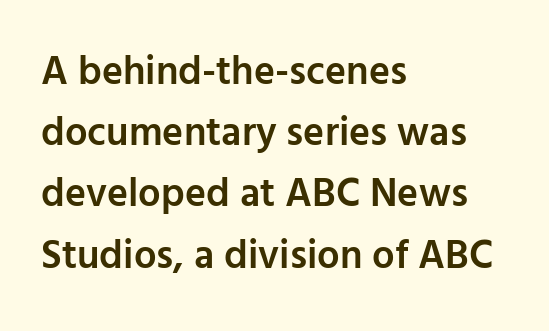
The image shows 40 px semibold sans-serif type, upright; set left-aligned, normal line spacing (1.53x), normal letter spacing, not underlined; low stroke contrast and a medium x-height.
